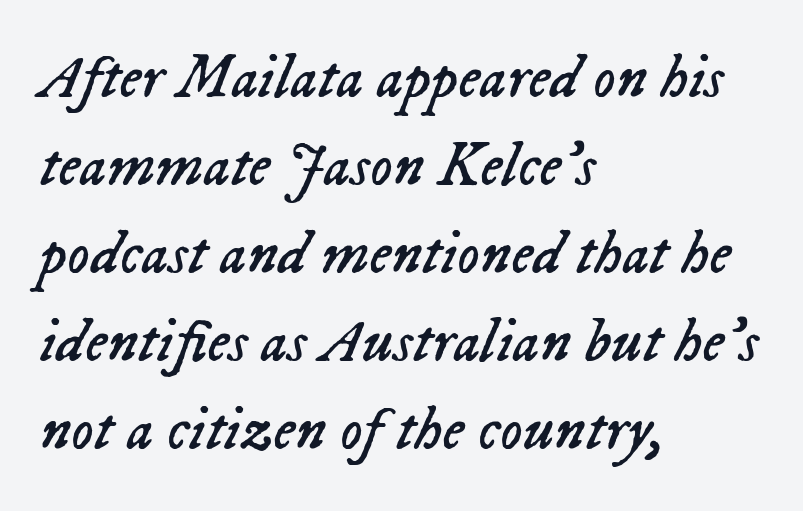
Q: Is the text bold? A: No.
Q: Is the text italic (slanted)? A: Yes, it leans right by about 23 degrees.
Q: Is the text underlined? A: No.
Q: How is the paragraph aligned? A: Left-aligned.
Q: Is the spacing between letters normal or unusually wide? A: Normal.
Q: Is the spacing between lines tight, normal or loose? A: Normal.
Q: Width (condensed, normal, or wide)? A: Normal.
Q: Stroke contrast? A: Low.
Q: x-height? A: Medium.
Q: Monospaced? A: No.
